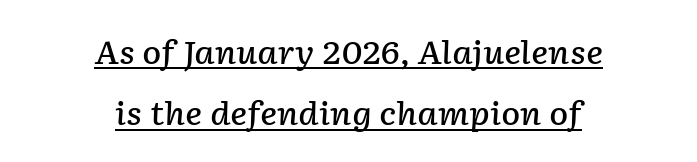
{"italic": "yes", "lean": "right", "slant_degrees": 2, "bold": "semi", "weight": "semibold", "width": "normal", "stroke_contrast": "low", "x_height": "medium", "monospaced": "no", "underline": "yes", "align": "center", "line_spacing": "loose", "line_spacing_ratio": 1.91, "letter_spacing": "normal", "letter_spacing_em": 0.0, "glyph_px": 32}
